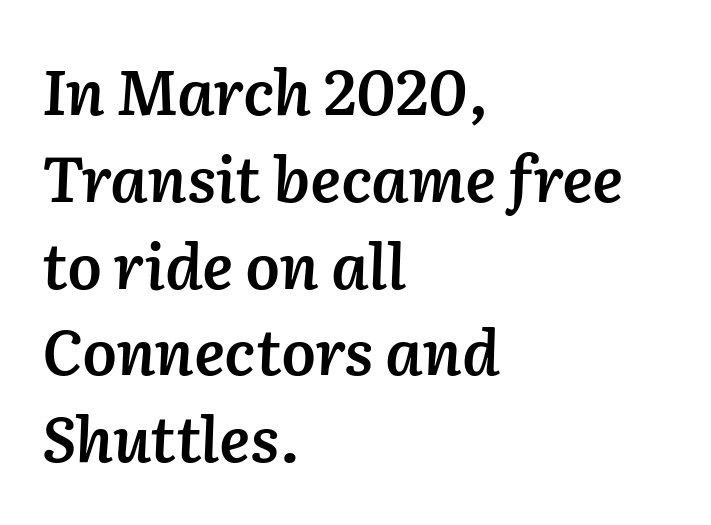
The space directly below the letters is spotless. Reading down the column, the eye jumps a familiar distance to each next line. The letters advance in unequal steps, a hallmark of proportional type. Which margin do the lines hug? The left one — the right edge is uneven.
